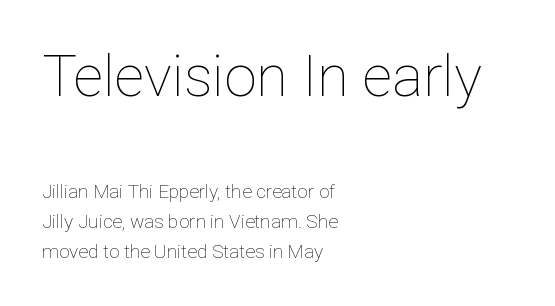
Q: Is the text bold? A: No.
Q: Is the text italic (slanted)? A: No, it is upright.
Q: Is the text underlined? A: No.
Q: How is the paragraph aligned? A: Left-aligned.
Q: Is the spacing between letters normal or unusually wide? A: Normal.
Q: Is the spacing between lines tight, normal or loose? A: Normal.
Q: Which block of text is set in a larger size, the first (top) or the second (bottom)? A: The first (top) one.
Q: Width (condensed, normal, or wide)? A: Normal.
Q: Stroke contrast? A: Low.
Q: x-height? A: Medium.
Q: Monospaced? A: No.
